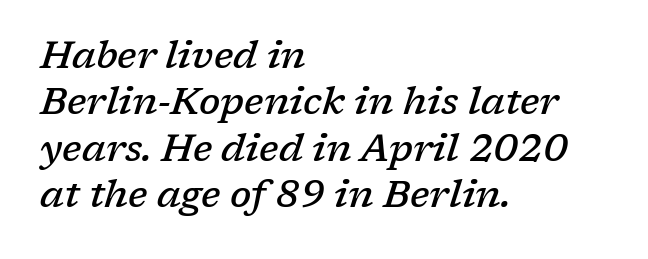
The image shows 38 px semibold serif type, italic (leaning right); set left-aligned, line spacing 1.22x, normal letter spacing, not underlined; low stroke contrast and a medium x-height.
